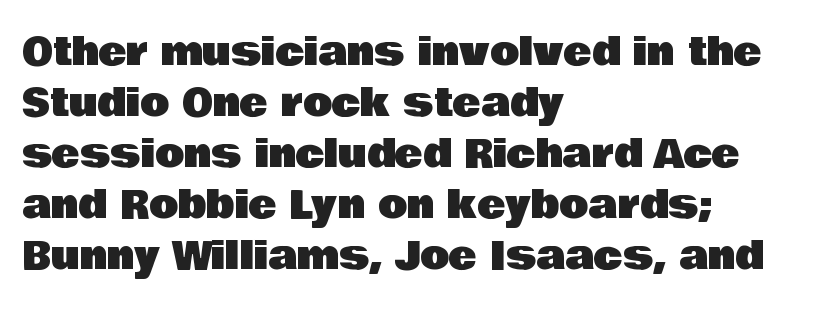
Spacing between characters is what you'd get straight out of the box. Notice how the passage keeps a crisp vertical edge on the left only. Nothing sits at the stroke ends, so this counts as sans-serif. Is this a fixed-width face? No — the glyphs have proportional, varying widths. Rendered with straight, roman letterforms. A clean baseline with only descenders dipping below it.
